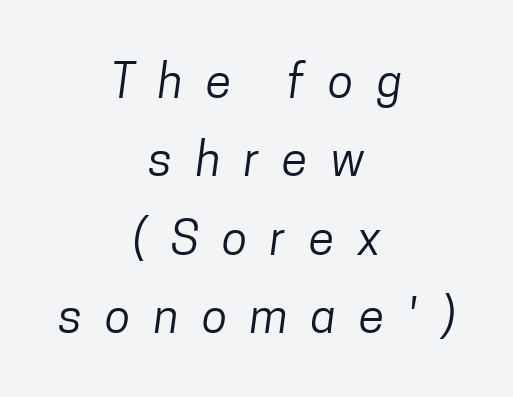
{"serif": "no", "bold": "no", "weight": "regular", "width": "condensed", "stroke_contrast": "low", "x_height": "medium", "monospaced": "no", "underline": "no", "align": "center", "line_spacing": "normal", "line_spacing_ratio": 1.67, "letter_spacing": "wide", "letter_spacing_em": 0.49, "glyph_px": 47}
